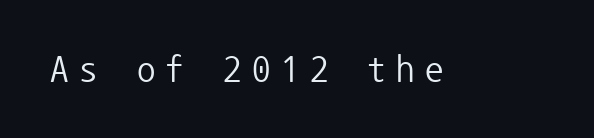
{"serif": "no", "italic": "no", "bold": "no", "weight": "regular", "width": "normal", "stroke_contrast": "low", "x_height": "medium", "monospaced": "yes", "underline": "no", "letter_spacing": "wide", "letter_spacing_em": 0.28, "glyph_px": 37}
